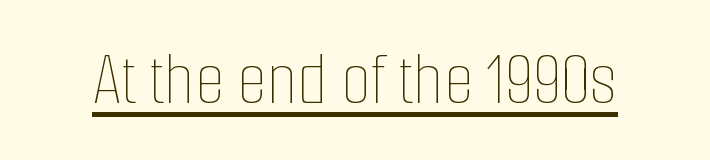
The image shows 77 px thin, condensed type, upright; set normal letter spacing, underlined; low stroke contrast and a medium x-height.
